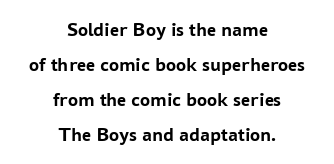
The image shows 20 px bold type, upright; set centered, line spacing 1.75x, normal letter spacing, not underlined.
